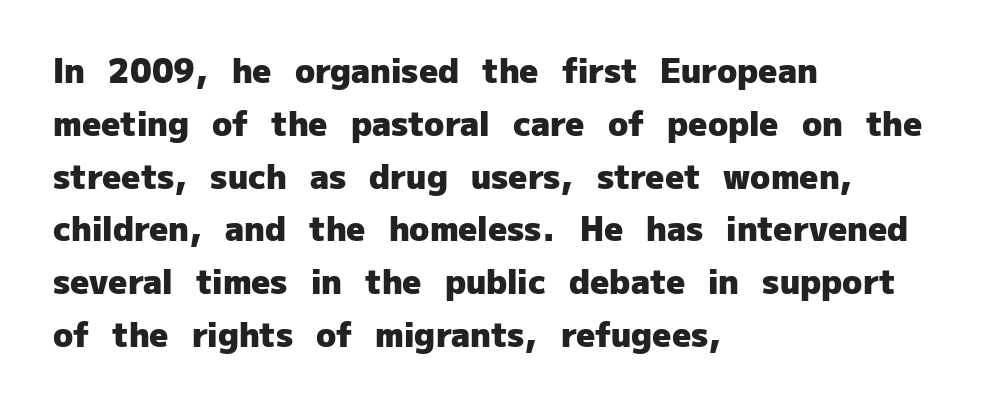
The image shows 33 px heavy sans-serif type, upright; set left-aligned, normal line spacing (1.6x), normal letter spacing, not underlined; low stroke contrast and a medium x-height.
